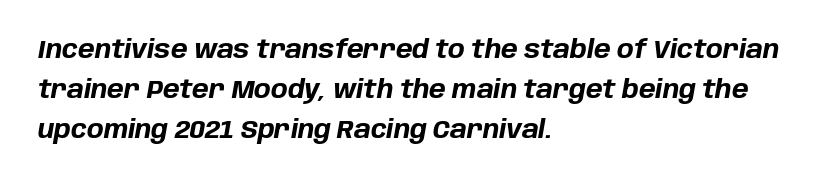
{"italic": "yes", "lean": "right", "slant_degrees": 10, "bold": "yes", "underline": "no", "align": "left", "line_spacing": "normal", "line_spacing_ratio": 1.6, "letter_spacing": "normal", "letter_spacing_em": 0.0, "glyph_px": 25}
